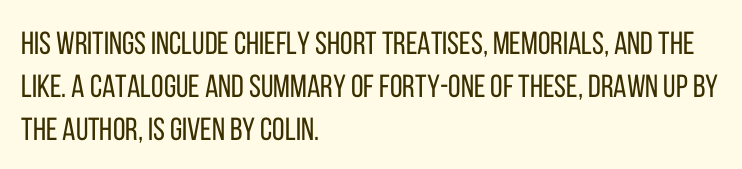
The letters carry no serifs — their stems end cleanly without finishing strokes. The words here are not underlined. This reads as an unemphasized weight, regular at the heaviest. In terms of posture, this sample is upright.
